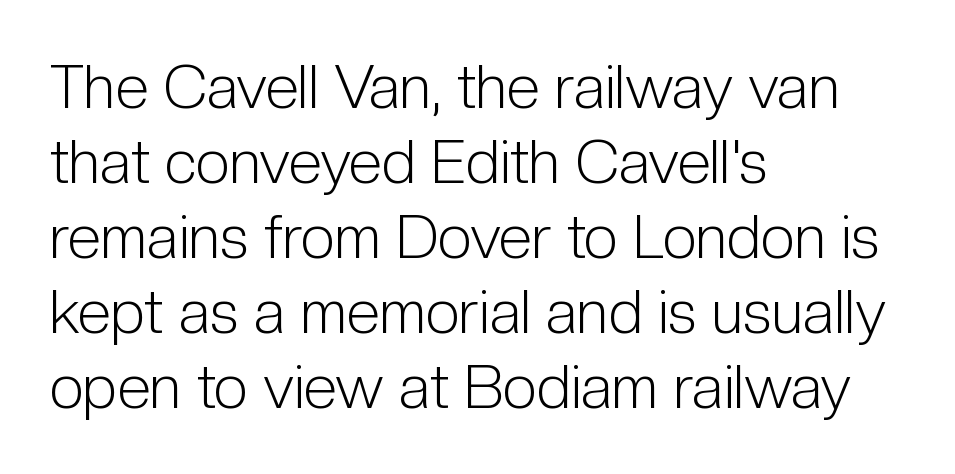
The image shows 61 px light, condensed sans-serif type, upright; set left-aligned, line spacing 1.23x, normal letter spacing, not underlined; low stroke contrast and a medium x-height.
